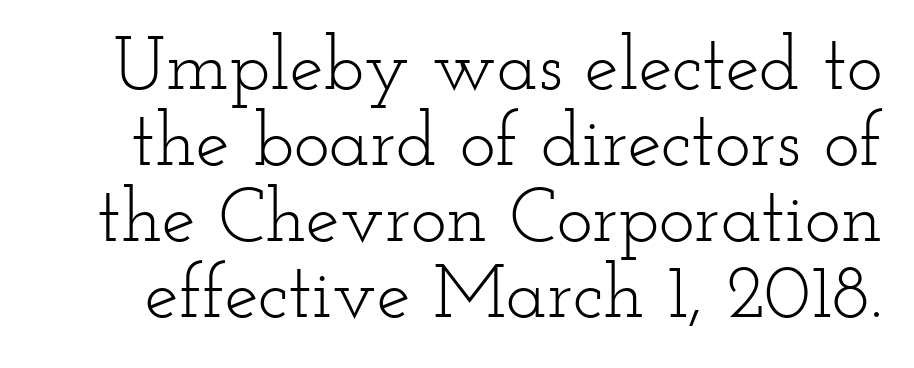
The image shows 76 px light, wide serif type, upright; set tight line spacing (1.0x), normal letter spacing, not underlined; low stroke contrast and a small x-height.
